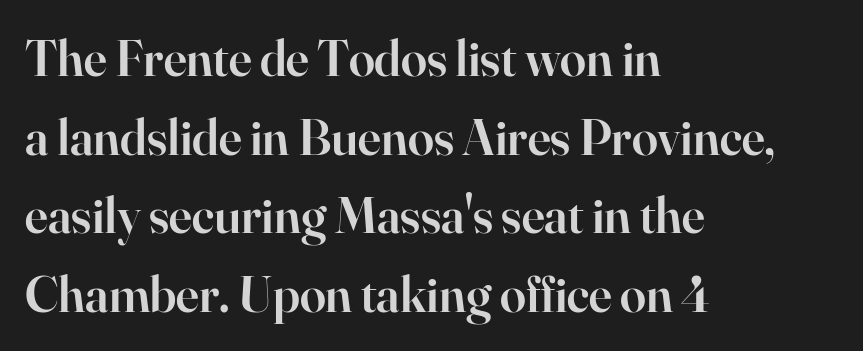
{"serif": "yes", "italic": "no", "bold": "semi", "weight": "semibold", "width": "normal", "stroke_contrast": "high", "x_height": "small", "monospaced": "no", "underline": "no", "align": "left", "line_spacing": "normal", "line_spacing_ratio": 1.51, "letter_spacing": "normal", "letter_spacing_em": 0.0, "glyph_px": 52}
